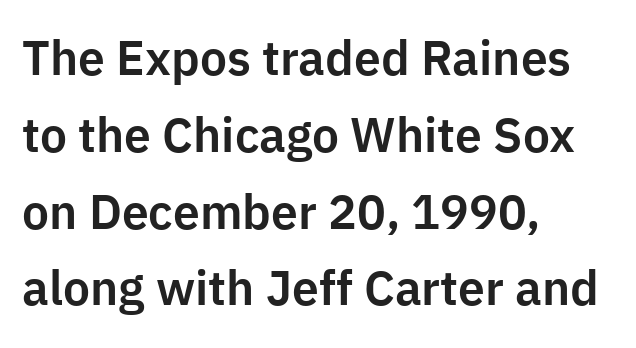
The typography opts for an upright posture over an oblique one. Tracking value appears to be zero — textbook default spacing. Whoever set this chose a conventional vertical rhythm. Each line starts at the same left margin while the right side varies. Clear beneath every line of the passage. These lines are composed in type without serifs.
